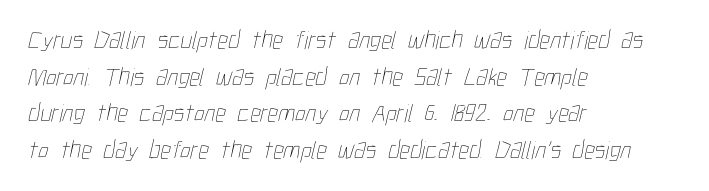
{"bold": "no", "underline": "no", "align": "left", "line_spacing": "normal", "line_spacing_ratio": 1.41, "letter_spacing": "normal", "letter_spacing_em": 0.0, "glyph_px": 26}
